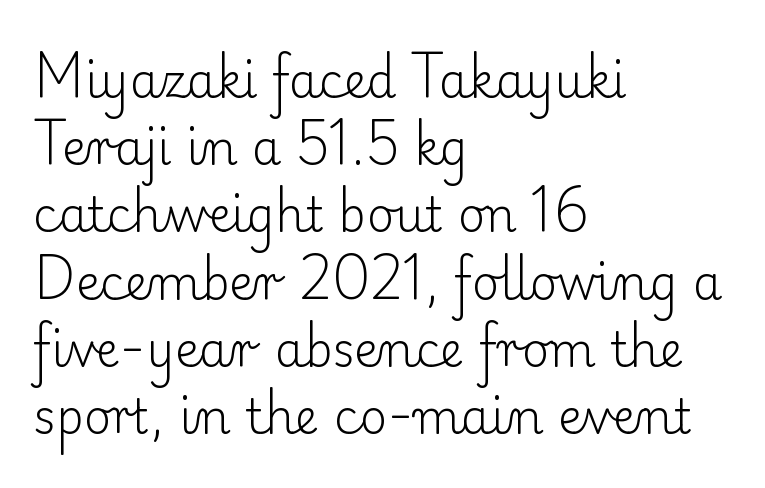
Q: Is the text bold? A: No.
Q: Is the text italic (slanted)? A: No, it is upright.
Q: Is the text underlined? A: No.
Q: How is the paragraph aligned? A: Left-aligned.
Q: Is the spacing between letters normal or unusually wide? A: Normal.
Q: Is the spacing between lines tight, normal or loose? A: Normal.
Q: Width (condensed, normal, or wide)? A: Normal.
Q: Stroke contrast? A: Low.
Q: x-height? A: Small.
Q: Monospaced? A: No.
